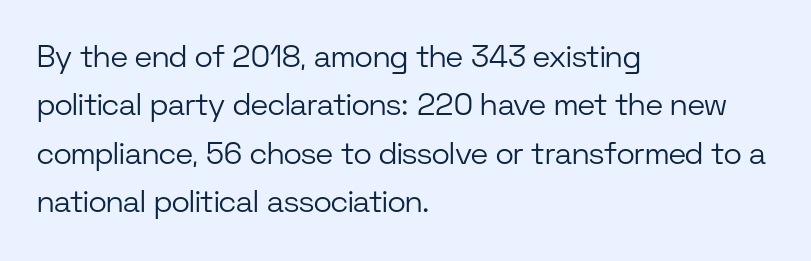
{"serif": "no", "italic": "no", "bold": "no", "weight": "light", "width": "normal", "stroke_contrast": "low", "x_height": "medium", "monospaced": "no", "underline": "no", "align": "left", "line_spacing": "normal", "line_spacing_ratio": 1.56, "letter_spacing": "normal", "letter_spacing_em": 0.0, "glyph_px": 31}
